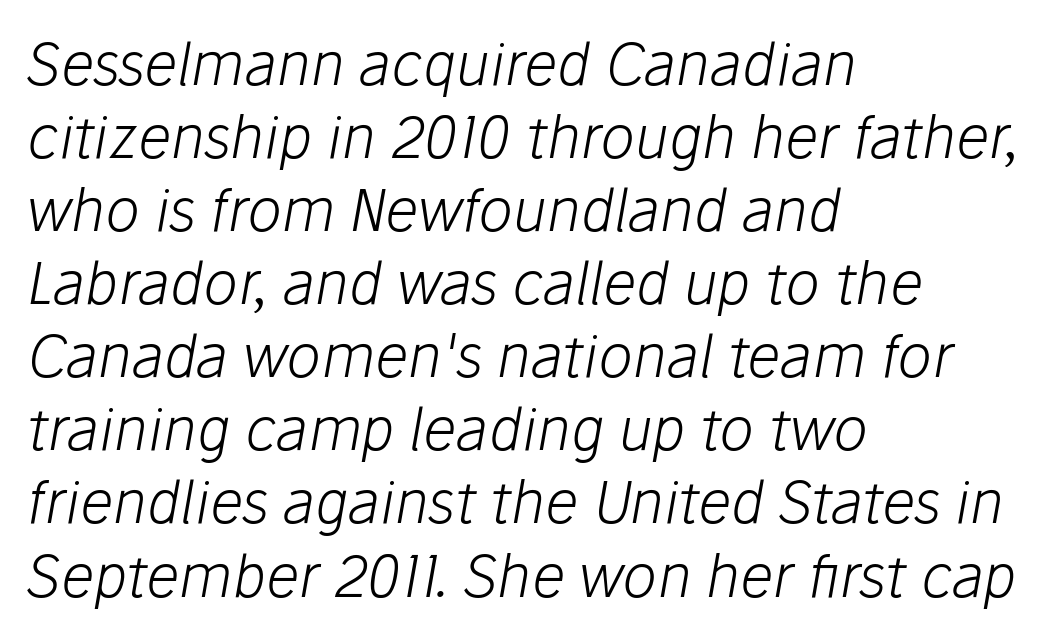
Leading matches the norm, producing a regular column. The rag falls on the right side of this text block. Rendered with sloped, italic letterforms. Observe the ordinary spacing: letters are neighbours, not strangers.
